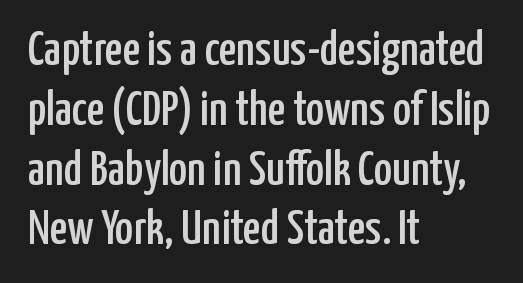
You could not count columns in this text — the font is proportionally spaced. You can tell from the bare stems that sans-serif type was used. The letters sit at their default tracking, neither squeezed nor spread. The typography opts for an upright posture over an oblique one. If you drew a ruler down the left edge, every line would touch it.
